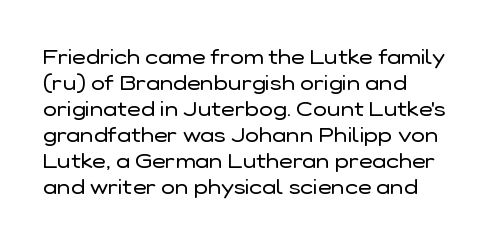
Q: Is the text bold? A: No.
Q: Is the text italic (slanted)? A: No, it is upright.
Q: Is the text underlined? A: No.
Q: How is the paragraph aligned? A: Left-aligned.
Q: Is the spacing between letters normal or unusually wide? A: Normal.
